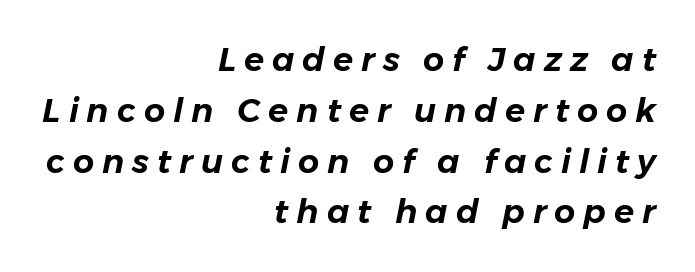
Q: Is the text italic (slanted)? A: Yes, it leans right by about 11 degrees.
Q: Is the text underlined? A: No.
Q: How is the paragraph aligned? A: Right-aligned.
Q: Is the spacing between letters normal or unusually wide? A: Unusually wide.
Q: Is the spacing between lines tight, normal or loose? A: Normal.
Q: Width (condensed, normal, or wide)? A: Normal.
Q: Stroke contrast? A: Low.
Q: x-height? A: Medium.
Q: Monospaced? A: No.
